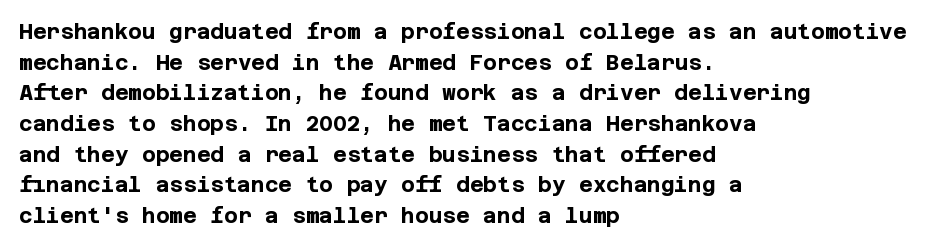
{"italic": "no", "bold": "yes", "underline": "no", "align": "left", "line_spacing": "normal", "line_spacing_ratio": 1.46, "letter_spacing": "normal", "letter_spacing_em": 0.0, "glyph_px": 21}
